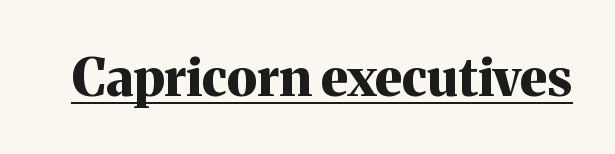
{"serif": "yes", "italic": "no", "bold": "yes", "weight": "bold", "width": "normal", "stroke_contrast": "medium", "x_height": "medium", "monospaced": "no", "underline": "yes", "letter_spacing": "normal", "letter_spacing_em": 0.0, "glyph_px": 53}
